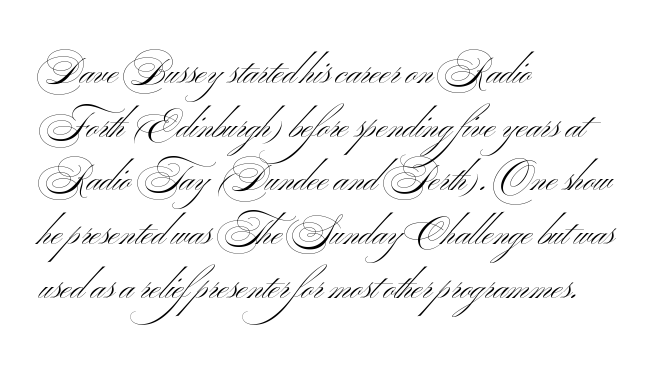
The image shows 37 px light, wide sans-serif type; set left-aligned, normal line spacing (1.45x), normal letter spacing, not underlined; medium stroke contrast and a small x-height.
